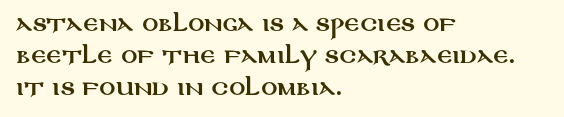
{"italic": "no", "underline": "no", "align": "left", "line_spacing": "normal", "line_spacing_ratio": 1.6, "letter_spacing": "normal", "letter_spacing_em": 0.0, "glyph_px": 20}
